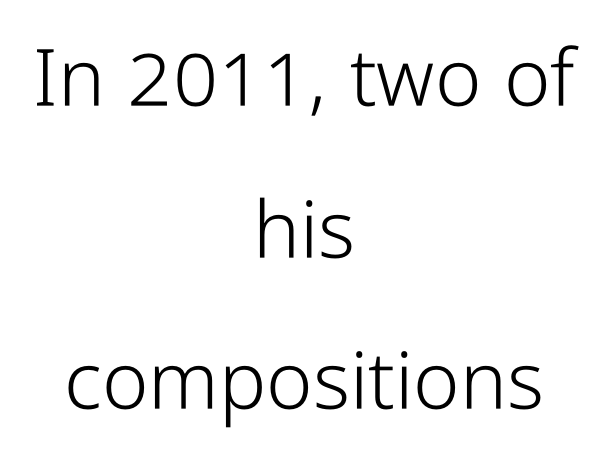
{"serif": "no", "italic": "no", "bold": "no", "weight": "light", "width": "condensed", "stroke_contrast": "low", "x_height": "medium", "monospaced": "no", "underline": "no", "align": "center", "line_spacing": "loose", "line_spacing_ratio": 1.92, "letter_spacing": "normal", "letter_spacing_em": 0.0, "glyph_px": 79}
